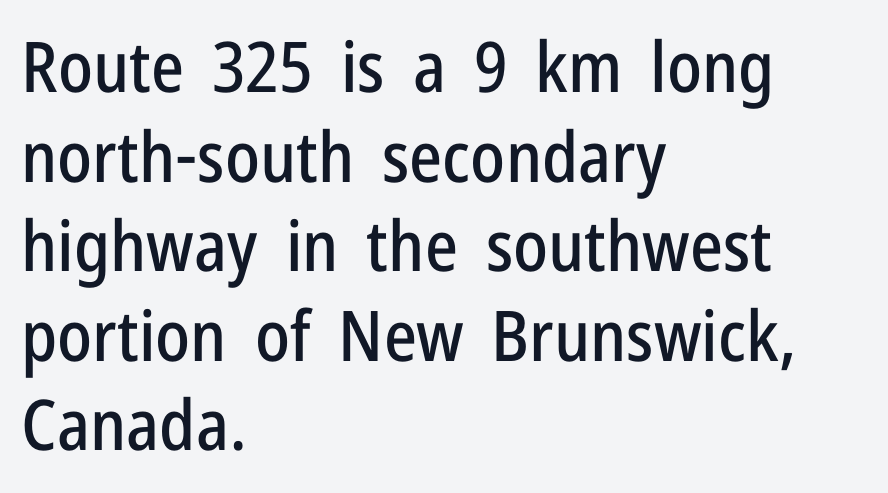
Q: Is the text italic (slanted)? A: No, it is upright.
Q: Is the typeface a serif or a sans-serif typeface? A: Sans-serif.
Q: Is the text underlined? A: No.
Q: How is the paragraph aligned? A: Left-aligned.
Q: Is the spacing between letters normal or unusually wide? A: Normal.
Q: Is the spacing between lines tight, normal or loose? A: Normal.
Q: Width (condensed, normal, or wide)? A: Condensed.
Q: Stroke contrast? A: Low.
Q: x-height? A: Medium.
Q: Monospaced? A: No.
